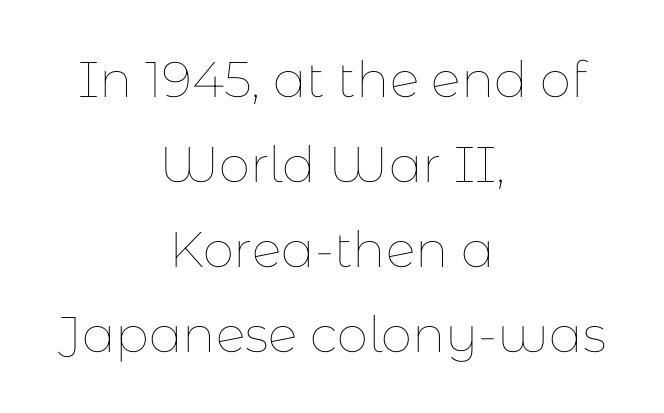
You could not count columns in this text — the font is proportionally spaced. Descenders are the only things crossing below the line. Here the glyphs are tracked normally, forming tight word shapes. A normal amount of white space separates one row of letters from the next.
